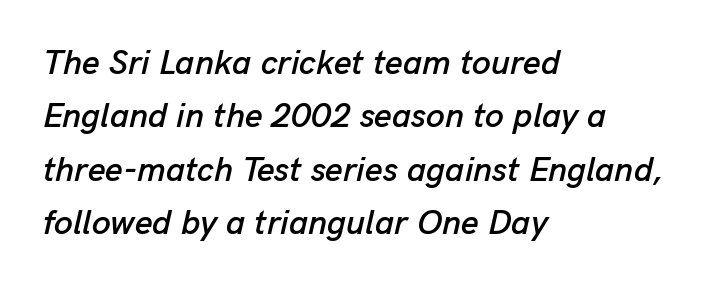
{"italic": "yes", "lean": "right", "slant_degrees": 13, "width": "normal", "stroke_contrast": "low", "x_height": "medium", "monospaced": "no", "underline": "no", "align": "left", "line_spacing": "normal", "line_spacing_ratio": 1.57, "letter_spacing": "normal", "letter_spacing_em": 0.0, "glyph_px": 34}
